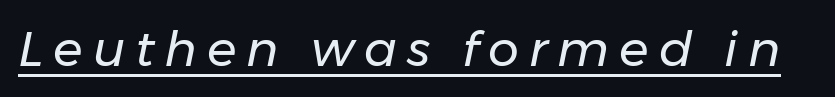
Q: Is the text bold? A: No.
Q: Is the text italic (slanted)? A: Yes, it leans right by about 11 degrees.
Q: Is the text underlined? A: Yes.
Q: Is the spacing between letters normal or unusually wide? A: Unusually wide.
Q: Width (condensed, normal, or wide)? A: Normal.
Q: Stroke contrast? A: Low.
Q: x-height? A: Medium.
Q: Monospaced? A: No.
